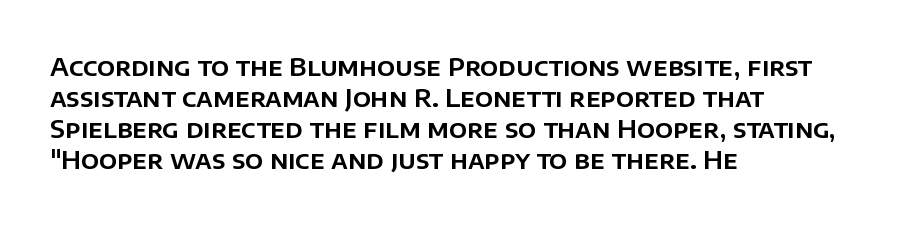
Q: Is the text italic (slanted)? A: No, it is upright.
Q: Is the text underlined? A: No.
Q: How is the paragraph aligned? A: Left-aligned.
Q: Is the spacing between letters normal or unusually wide? A: Normal.
